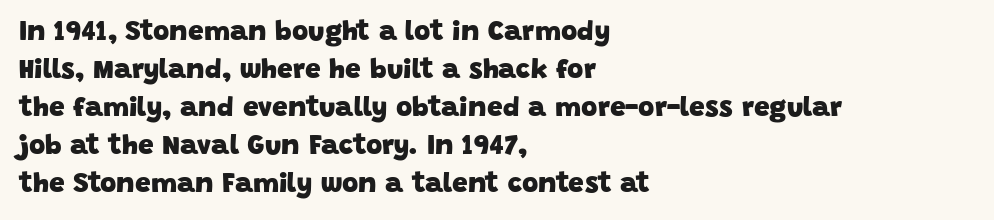
The image shows 28 px heavy sans-serif type; set left-aligned, normal line spacing (1.36x), normal letter spacing, not underlined; low stroke contrast and a large x-height.
